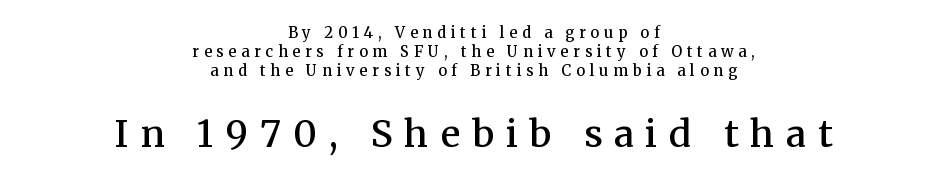
{"serif": "yes", "italic": "no", "bold": "semi", "weight": "semibold", "width": "normal", "stroke_contrast": "medium", "x_height": "medium", "monospaced": "no", "underline": "no", "align": "center", "line_spacing": "normal", "line_spacing_ratio": 1.27, "letter_spacing": "wide", "letter_spacing_em": 0.32, "larger_block": "second", "size_ratio": 2.47, "glyph_px": 37}
